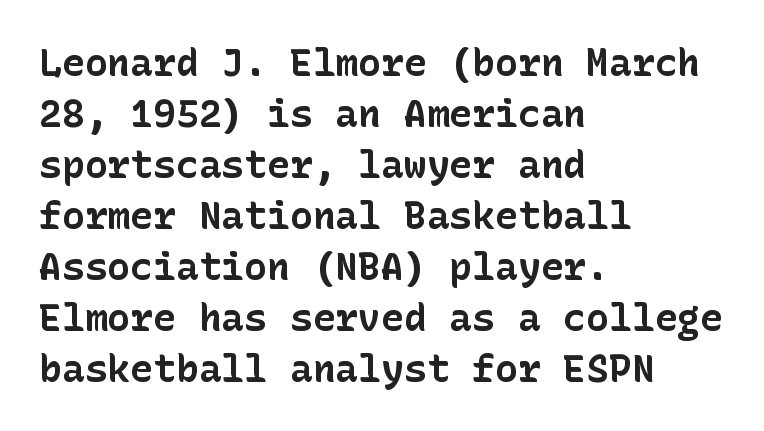
Q: Is the text bold? A: Yes.
Q: Is the text italic (slanted)? A: No, it is upright.
Q: Is the typeface a serif or a sans-serif typeface? A: Sans-serif.
Q: Is the text underlined? A: No.
Q: How is the paragraph aligned? A: Left-aligned.
Q: Is the spacing between letters normal or unusually wide? A: Normal.
Q: Is the spacing between lines tight, normal or loose? A: Normal.
Q: Width (condensed, normal, or wide)? A: Normal.
Q: Stroke contrast? A: Low.
Q: x-height? A: Medium.
